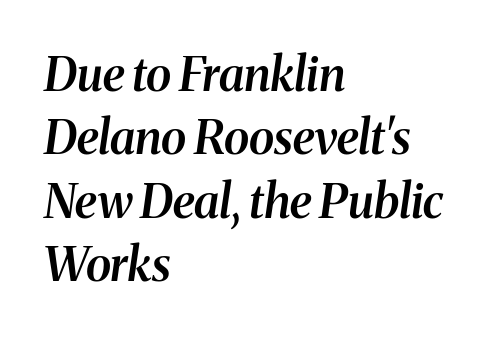
{"serif": "yes", "italic": "yes", "lean": "right", "slant_degrees": 8, "bold": "semi", "weight": "semibold", "width": "normal", "stroke_contrast": "medium", "x_height": "medium", "monospaced": "no", "underline": "no", "align": "left", "line_spacing": "normal", "line_spacing_ratio": 1.35, "letter_spacing": "normal", "letter_spacing_em": 0.0, "glyph_px": 47}
